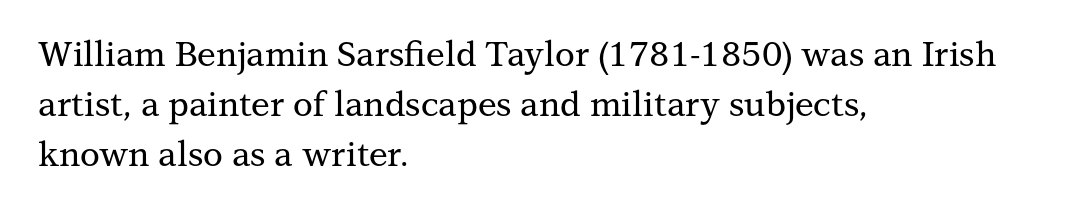
{"serif": "yes", "italic": "no", "width": "normal", "stroke_contrast": "medium", "x_height": "medium", "monospaced": "no", "underline": "no", "align": "left", "line_spacing": "normal", "line_spacing_ratio": 1.47, "letter_spacing": "normal", "letter_spacing_em": 0.0, "glyph_px": 34}
